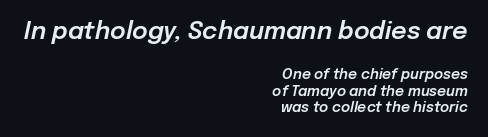
Q: Is the text italic (slanted)? A: Yes, it leans right by about 12 degrees.
Q: Is the text underlined? A: No.
Q: How is the paragraph aligned? A: Right-aligned.
Q: Is the spacing between letters normal or unusually wide? A: Normal.
Q: Which block of text is set in a larger size, the first (top) or the second (bottom)? A: The first (top) one.
